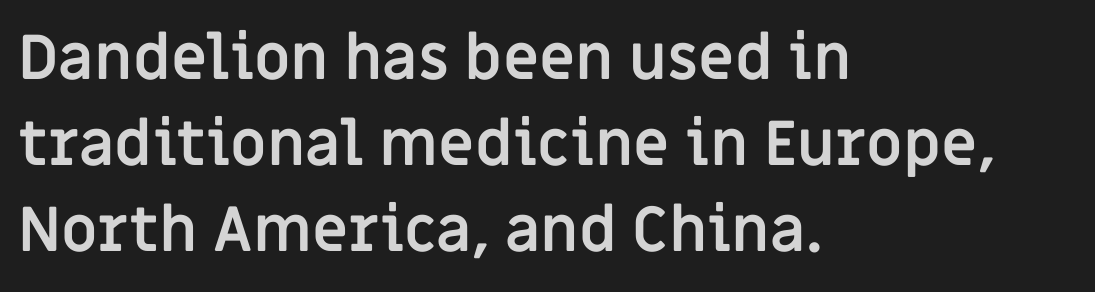
{"serif": "no", "italic": "no", "bold": "yes", "weight": "semibold", "width": "normal", "stroke_contrast": "low", "x_height": "large", "monospaced": "no", "underline": "no", "align": "left", "line_spacing": "normal", "line_spacing_ratio": 1.39, "letter_spacing": "normal", "letter_spacing_em": 0.0, "glyph_px": 62}
